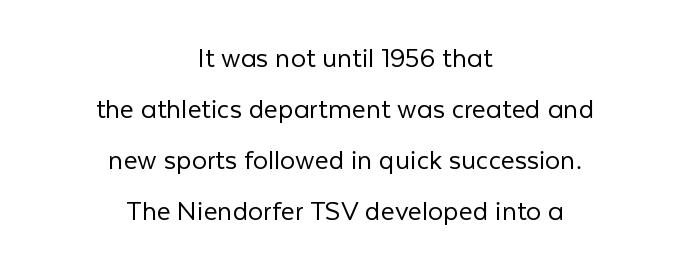
The glyphs in this specimen are sans serif. This block has exactly the height ordinary leading produces. The weight would be labelled regular, book, light, or lighter still. Each letter keeps its own natural width here, so spacing adapts to shape.
